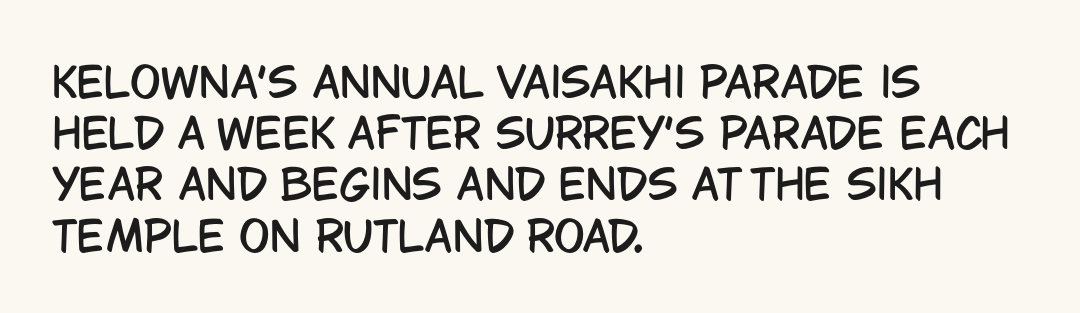
The image shows 41 px condensed sans-serif type, upright; set left-aligned, normal line spacing (1.25x), normal letter spacing, not underlined; low stroke contrast and a large x-height.
